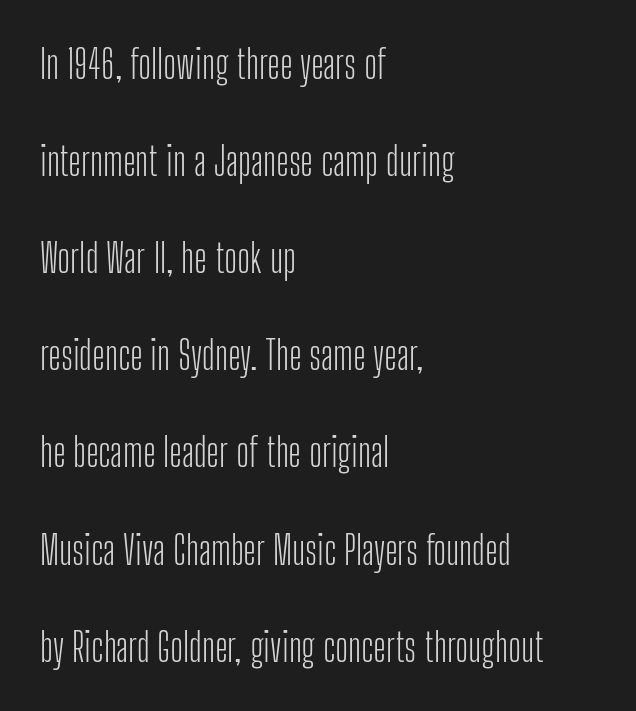
The image shows 39 px light, condensed sans-serif type, upright; set left-aligned, loose line spacing (2.49x), normal letter spacing, not underlined; low stroke contrast and a medium x-height.
